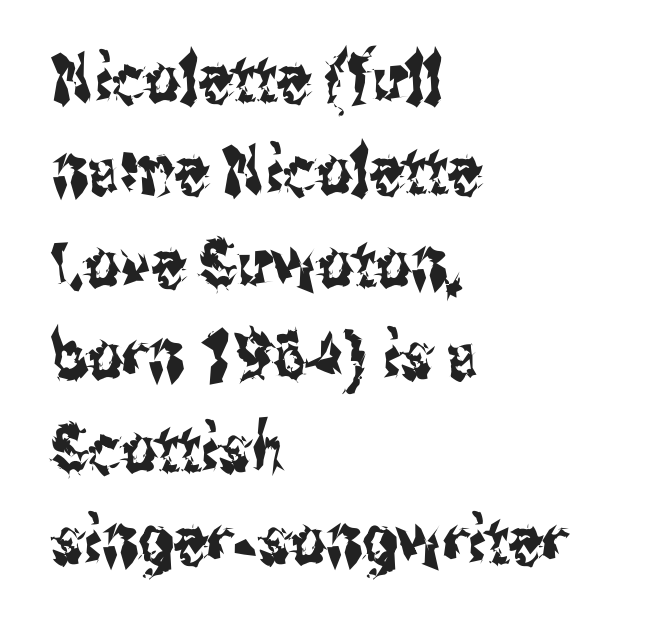
The leading is moderate, giving the passage an even texture. Descenders are the only things crossing below the line. These lines were composed using upright roman letters. The rendering anchors every line to the left-hand side.
